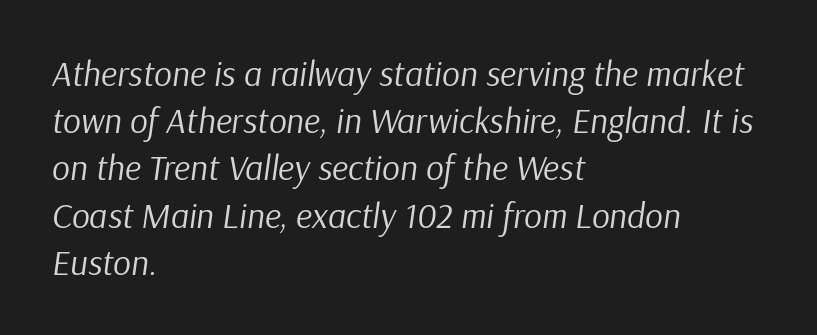
The image shows 35 px regular-weight type, italic (leaning right); set left-aligned, normal line spacing (1.35x), normal letter spacing, not underlined; low stroke contrast and a medium x-height.
